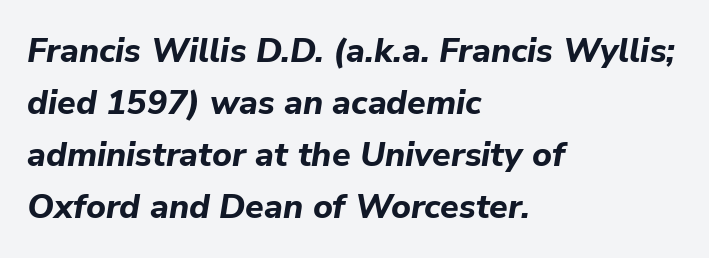
{"italic": "yes", "lean": "right", "slant_degrees": 9, "bold": "yes", "weight": "bold", "width": "normal", "stroke_contrast": "low", "x_height": "medium", "monospaced": "no", "underline": "no", "align": "left", "line_spacing": "normal", "line_spacing_ratio": 1.53, "letter_spacing": "normal", "letter_spacing_em": 0.0, "glyph_px": 34}
